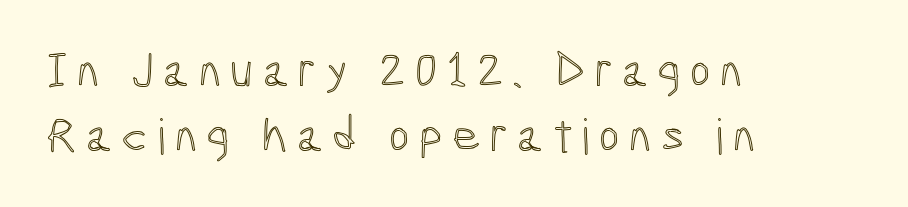
{"italic": "no", "width": "condensed", "x_height": "medium", "monospaced": "no", "underline": "no", "align": "left", "line_spacing": "normal", "line_spacing_ratio": 1.32, "glyph_px": 49}
